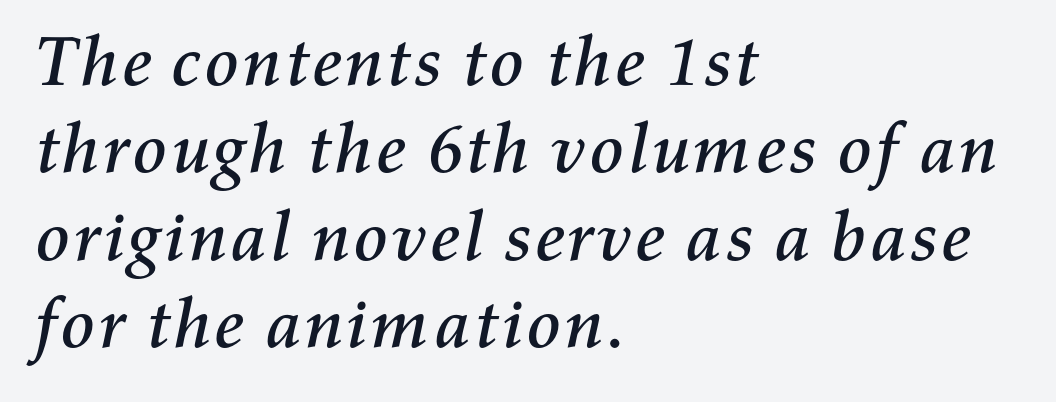
The face used here is proportionally spaced, like ordinary book or web type. Visually the block forms a straight wall on the left and a jagged coastline on the right. The rendering keeps characters at their native spacing. Slanted lettering throughout. Honestly, there is no underline to notice here at all.
